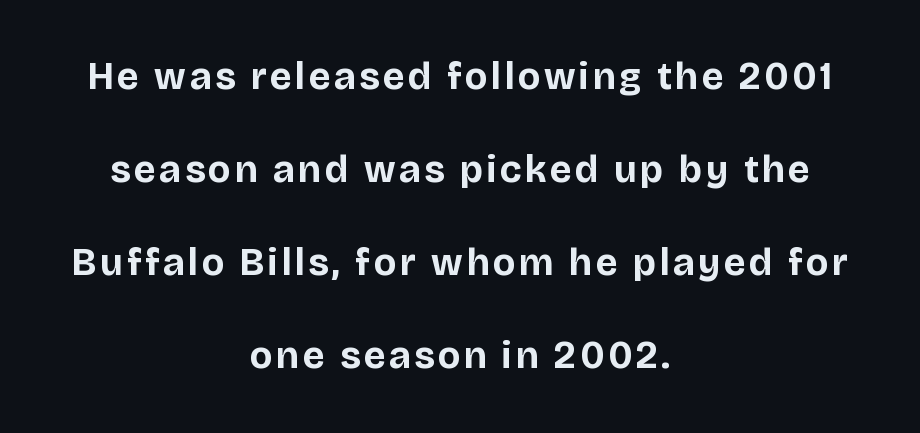
The image shows 38 px bold sans-serif type, upright; set centered, loose line spacing (2.45x), not underlined; low stroke contrast and a large x-height.
